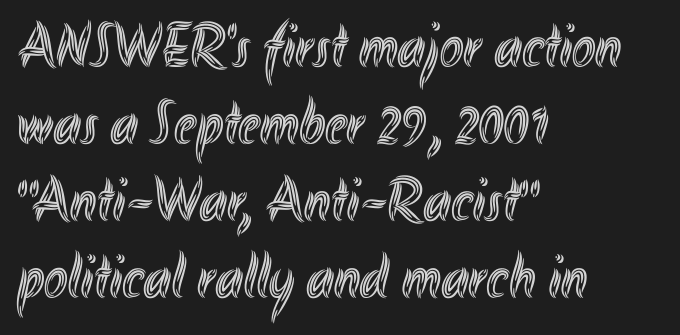
{"width": "condensed", "x_height": "small", "monospaced": "no", "underline": "no", "align": "left", "line_spacing_ratio": 1.22, "letter_spacing": "normal", "letter_spacing_em": 0.0, "glyph_px": 63}
